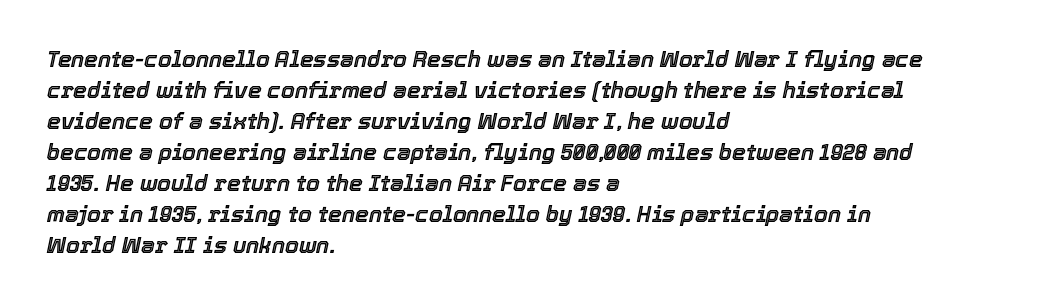
Q: Is the text italic (slanted)? A: Yes, it leans right by about 12 degrees.
Q: Is the text underlined? A: No.
Q: How is the paragraph aligned? A: Left-aligned.
Q: Is the spacing between letters normal or unusually wide? A: Normal.
Q: Is the spacing between lines tight, normal or loose? A: Normal.
